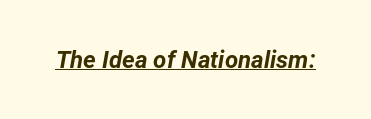
Q: Is the text bold? A: Yes.
Q: Is the text italic (slanted)? A: Yes, it leans right by about 12 degrees.
Q: Is the text underlined? A: Yes.
Q: Is the spacing between letters normal or unusually wide? A: Normal.
